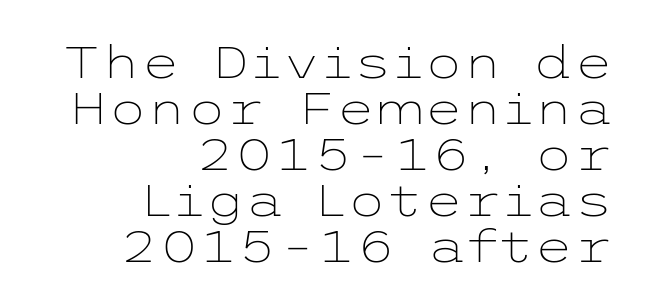
Q: Is the text bold? A: No.
Q: Is the text italic (slanted)? A: No, it is upright.
Q: Is the typeface a serif or a sans-serif typeface? A: Sans-serif.
Q: Is the text underlined? A: No.
Q: How is the paragraph aligned? A: Right-aligned.
Q: Is the spacing between letters normal or unusually wide? A: Normal.
Q: Is the spacing between lines tight, normal or loose? A: Tight.
Q: Width (condensed, normal, or wide)? A: Wide.
Q: Stroke contrast? A: Low.
Q: x-height? A: Medium.
